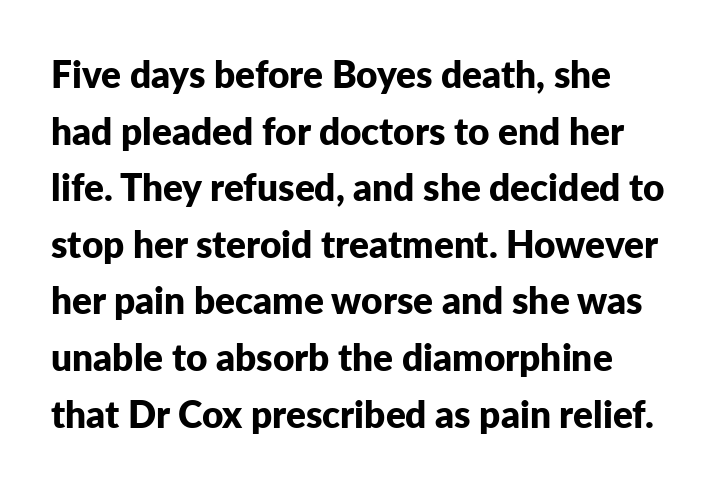
{"serif": "no", "italic": "no", "bold": "yes", "weight": "bold", "width": "normal", "stroke_contrast": "low", "x_height": "medium", "monospaced": "no", "underline": "no", "line_spacing": "normal", "line_spacing_ratio": 1.53, "letter_spacing": "normal", "letter_spacing_em": 0.0, "glyph_px": 37}
